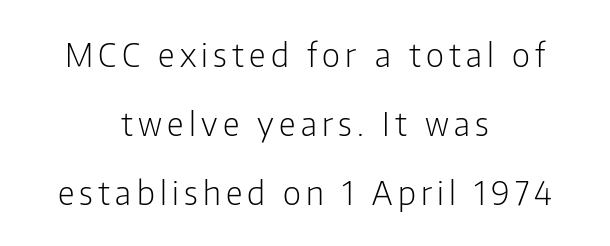
The image shows 33 px light, condensed sans-serif type, upright; set centered, loose line spacing (2.09x), not underlined; low stroke contrast and a medium x-height.
